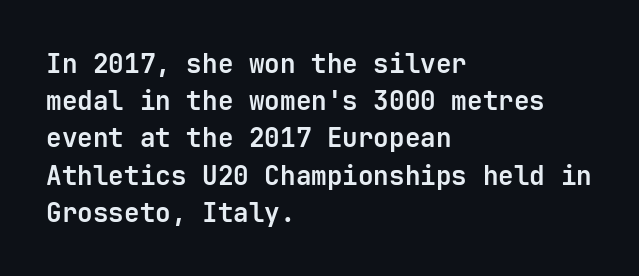
Notice how descenders clear the ascenders below comfortably — that's standard leading. Compared with an ordinary text face, these strokes are far heavier — a full bold. Compared with typical body copy, the letter spacing here is the same. Italic: no, the glyphs are upright roman. The rag falls on the right side of this text block. Descenders hang freely into open space.
